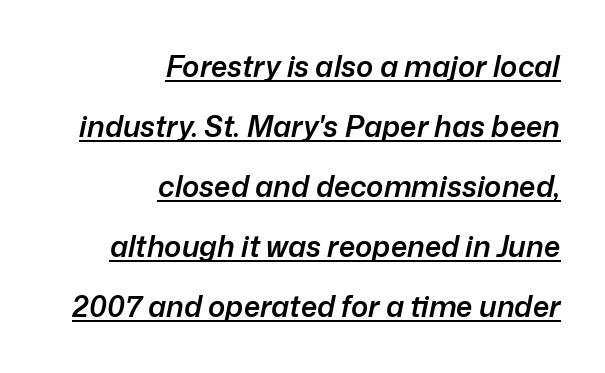
Widely set lines give the paragraph a tall, airy silhouette. The paragraph shown leans on its right margin. Varying glyph widths throughout — classic text-font behaviour. A somewhat darkened texture: the type is semibold rather than bold. Tall strokes in this sample are angled rather than plumb.
